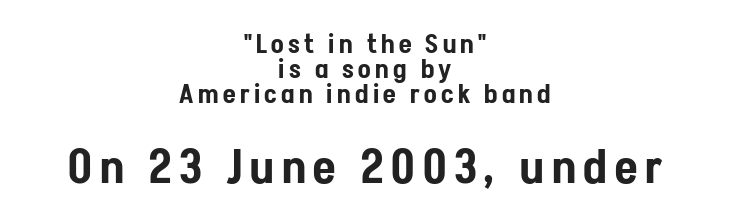
You could not count columns in this text — the font is proportionally spaced. Unlike a traditional serif, this face leaves its strokes unadorned. Characters remain perfectly vertical along every line. The space beneath each line is pristine and unruled. Reading down the column, the eye jumps only a short way to each next line.
